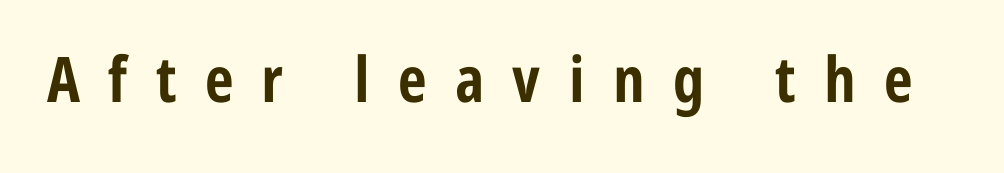
The image shows 63 px bold, condensed sans-serif type, upright; set unusually wide letter spacing (+0.45 em), not underlined; low stroke contrast and a medium x-height.
